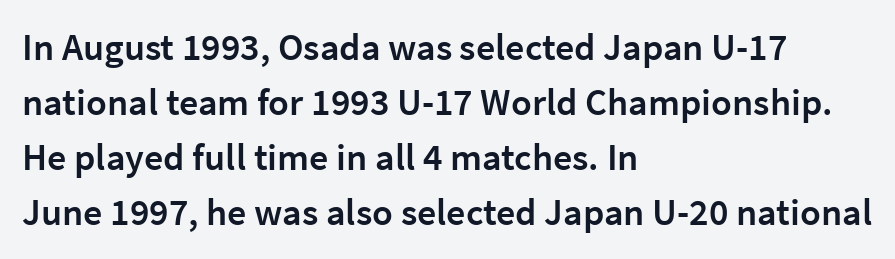
The image shows 38 px semibold sans-serif type, upright; set left-aligned, normal line spacing (1.45x), normal letter spacing, not underlined; low stroke contrast and a medium x-height.
